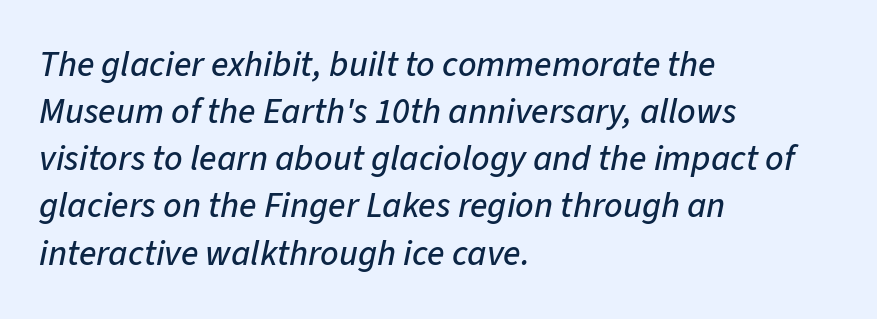
{"italic": "yes", "lean": "right", "slant_degrees": 11, "width": "normal", "stroke_contrast": "low", "x_height": "medium", "monospaced": "no", "underline": "no", "align": "left", "line_spacing": "normal", "line_spacing_ratio": 1.31, "letter_spacing": "normal", "letter_spacing_em": 0.0, "glyph_px": 36}
